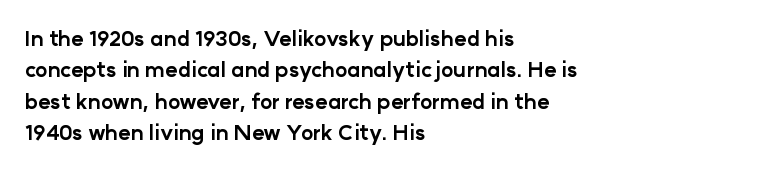
{"italic": "no", "bold": "yes", "underline": "no", "align": "left", "line_spacing": "normal", "line_spacing_ratio": 1.5, "letter_spacing": "normal", "letter_spacing_em": 0.0, "glyph_px": 21}
